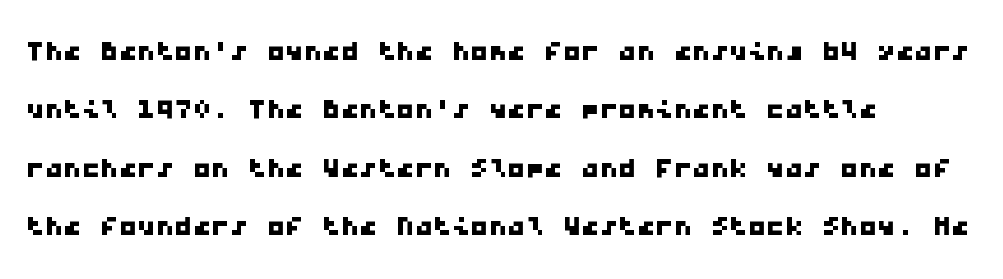
The image shows 37 px wide sans-serif type, monospaced; set left-aligned, normal line spacing (1.58x), normal letter spacing, not underlined; low stroke contrast and a medium x-height.
